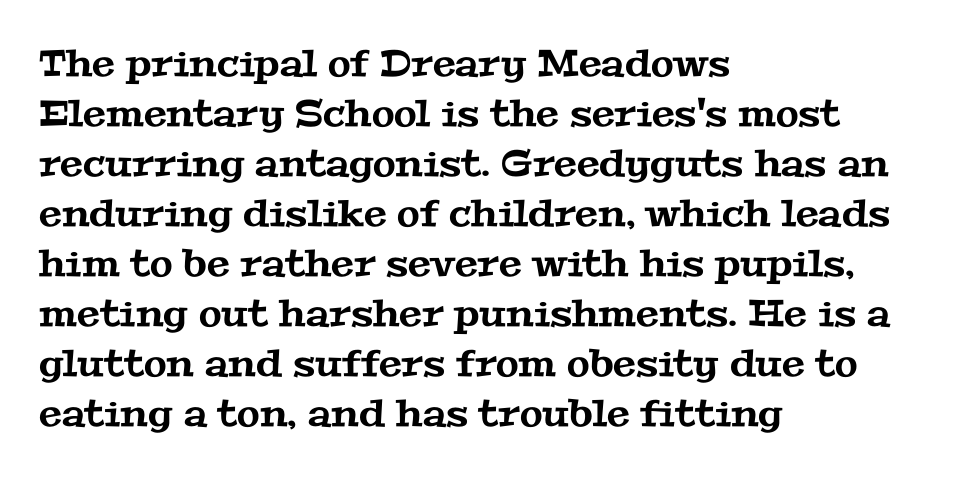
Leading: standard. This is serif lettering, the kind often seen in printed books. Tracking value appears to be zero — textbook default spacing. Plain, unruled lines of type. Is this a fixed-width face? No — the glyphs have proportional, varying widths. The text block is weighted toward the left margin, trailing off unevenly rightward.
